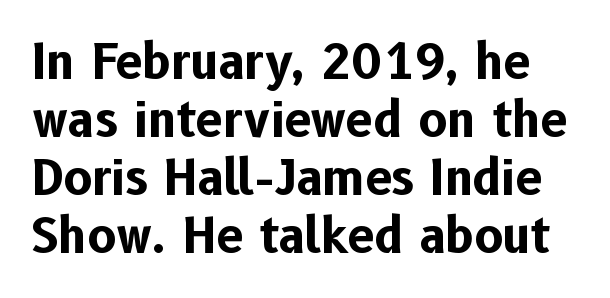
The line texture is even and compact thanks to regular tracking. How heavy is the stroke? Heavy — this is a bold. The area under the type is left untouched. The face used here is proportionally spaced, like ordinary book or web type. If you drew a line through each stem, it would be perfectly vertical. The letters carry no serifs — their stems end cleanly without finishing strokes.
